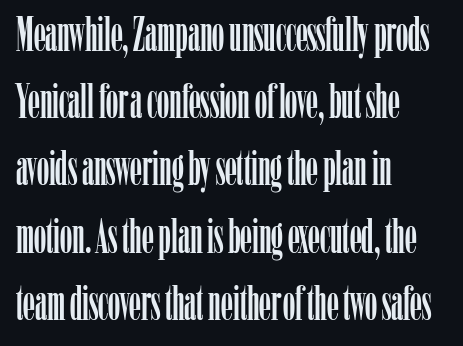
Each letter keeps its own natural width here, so spacing adapts to shape. This rendering features lettering with no underline. Is there any slant? The stems are plumb. Inter-character spacing is left at the font's built-in metrics. Line starts are locked; line ends wander.
